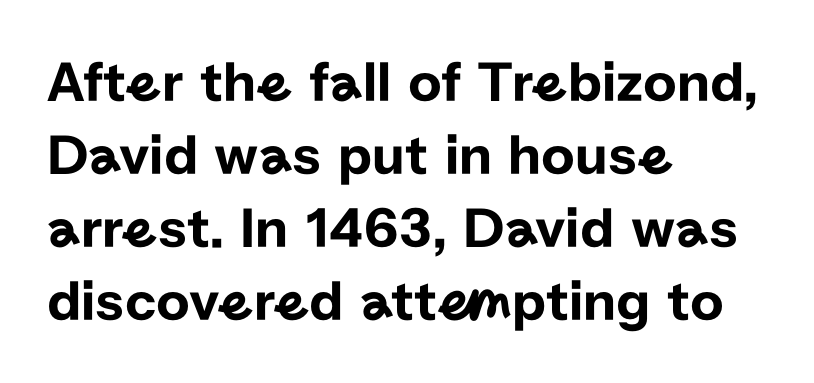
{"serif": "no", "italic": "no", "width": "normal", "stroke_contrast": "low", "x_height": "medium", "monospaced": "no", "underline": "no", "align": "left", "line_spacing": "normal", "line_spacing_ratio": 1.26, "letter_spacing": "normal", "letter_spacing_em": 0.0, "glyph_px": 58}
